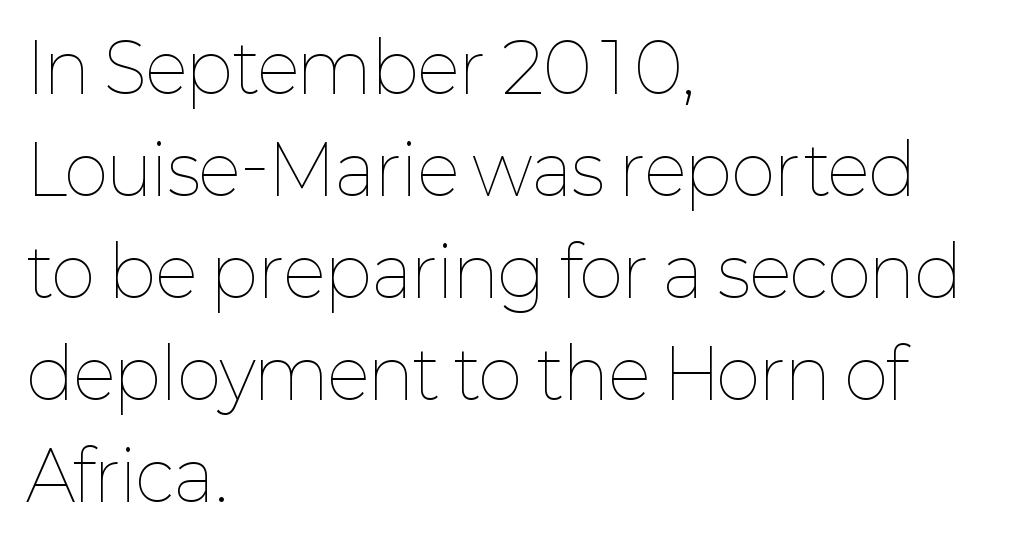
The image shows 68 px thin type, upright; set left-aligned, normal line spacing (1.5x), normal letter spacing, not underlined; low stroke contrast and a medium x-height.
